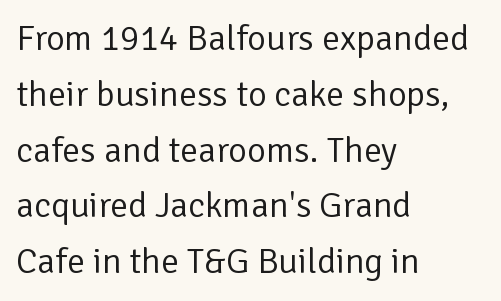
Each row of text sits above clean, open space. Vertically, the passage feels balanced, rows spaced as you'd expect. The letters carry no serifs — their stems end cleanly without finishing strokes. Left-aligned paragraph, ragged on the right. The specimen reads as upright at a glance.
